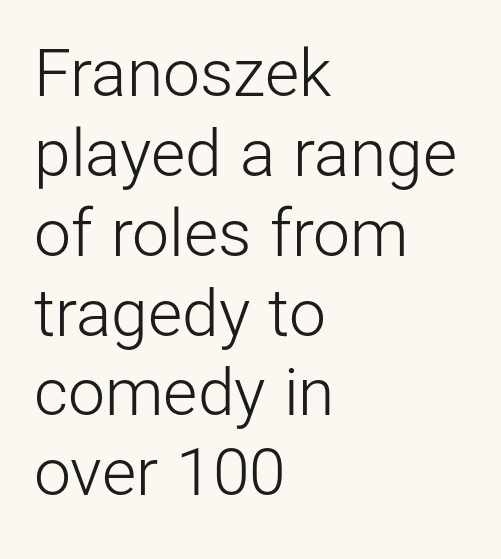
The typography opts for an upright posture over an oblique one. The lines in this sample share a left origin and differ only in where they stop. Think of a printed novel: that variable character pitch is what you see here. No extra tracking has been applied to these lines. The passage shown is not underscored anywhere. Are there feet on the stems? There aren't — it's a sans.
